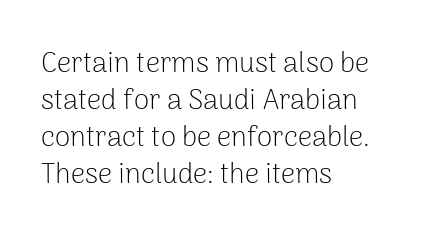
The image shows 28 px light sans-serif type, upright; set left-aligned, normal line spacing (1.32x), normal letter spacing, not underlined; low stroke contrast and a medium x-height.
